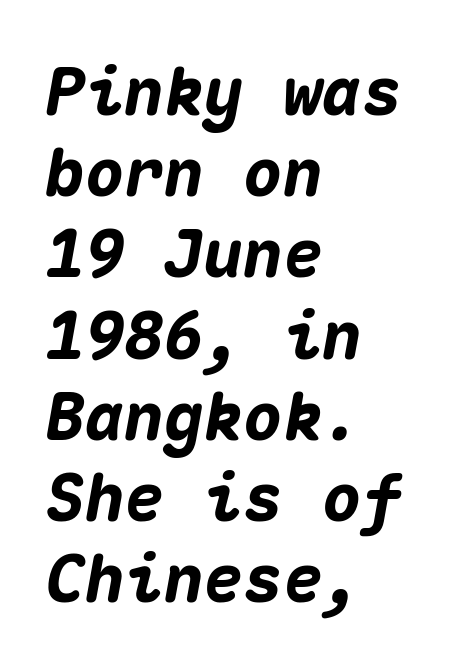
{"italic": "yes", "lean": "right", "slant_degrees": 10, "bold": "yes", "weight": "heavy", "width": "normal", "stroke_contrast": "medium", "x_height": "medium", "monospaced": "yes", "underline": "no", "align": "left", "line_spacing_ratio": 1.23, "letter_spacing": "normal", "letter_spacing_em": 0.0, "glyph_px": 66}
